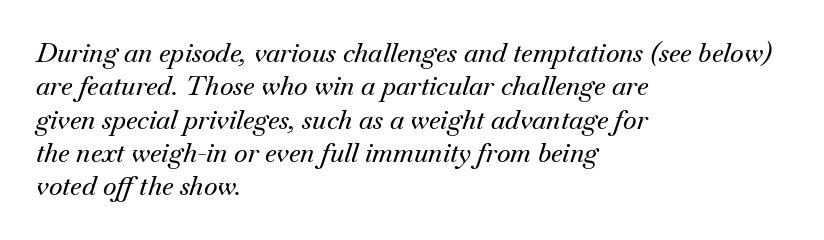
Q: Is the text italic (slanted)? A: Yes, it leans right by about 18 degrees.
Q: Is the text underlined? A: No.
Q: How is the paragraph aligned? A: Left-aligned.
Q: Is the spacing between letters normal or unusually wide? A: Normal.
Q: Is the spacing between lines tight, normal or loose? A: Normal.
